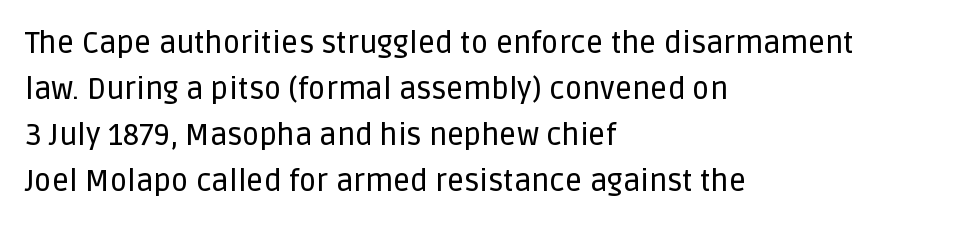
Looks like regular typesetting: each glyph gets only the width it needs. The specimen omits any rule beneath the text block's lines. Students, note that the glyphs here touch the page at normal intervals. Horizontal bands of white between lines are of average thickness. Grotesque or geometric, the face here clearly has no serifs. Each line starts at the same left margin while the right side varies.
